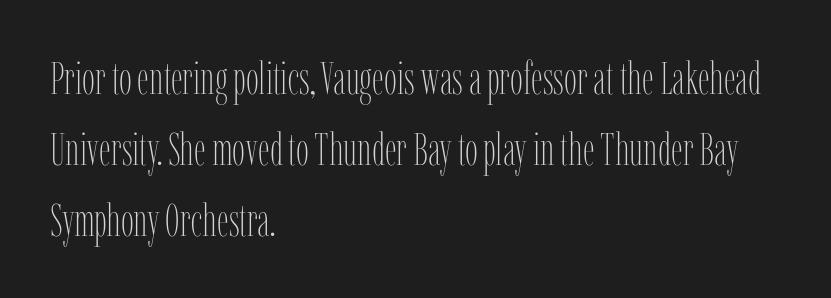
{"italic": "no", "bold": "no", "weight": "thin", "width": "condensed", "stroke_contrast": "low", "x_height": "medium", "monospaced": "no", "underline": "no", "align": "left", "line_spacing": "normal", "line_spacing_ratio": 1.54, "letter_spacing": "normal", "letter_spacing_em": 0.0, "glyph_px": 46}
